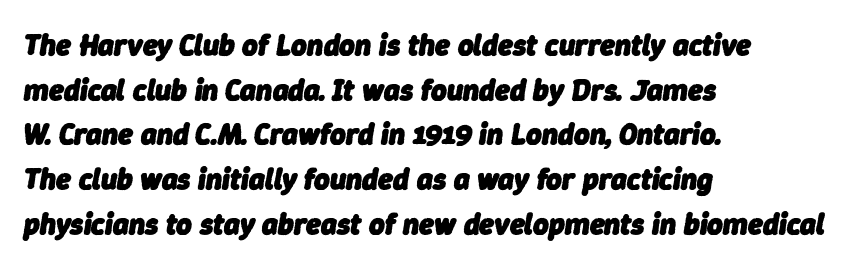
{"italic": "yes", "lean": "right", "slant_degrees": 9, "bold": "yes", "weight": "heavy", "width": "normal", "stroke_contrast": "low", "x_height": "medium", "monospaced": "no", "underline": "no", "align": "left", "line_spacing": "normal", "line_spacing_ratio": 1.49, "letter_spacing": "normal", "letter_spacing_em": 0.0, "glyph_px": 30}
